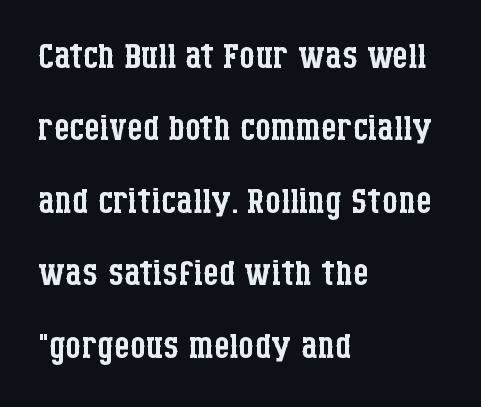
Vertically, the passage feels balanced, rows spaced as you'd expect. A serif font was chosen for this passage. Teacher's note: observe the even left margin — that is flush-left alignment. This sample has the flowing, uneven cadence of proportional lettering.
